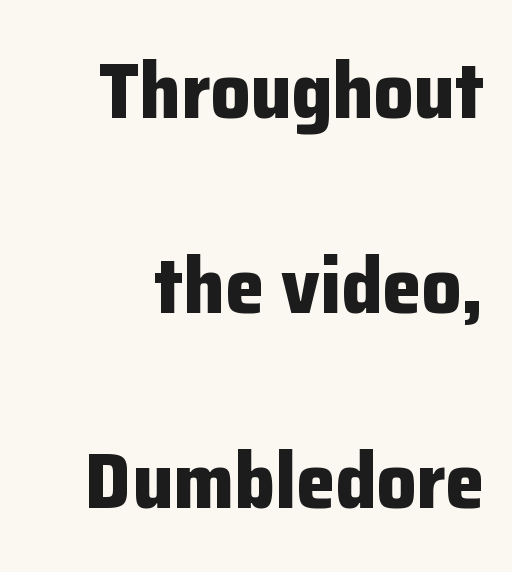
Does the leading feel generous? Absolutely, it's lavish. Each letter keeps its own natural width here, so spacing adapts to shape. Casual observation: everything's shoved over to the right. Notice how the stems are strictly vertical — no italics here. I'd describe the lettering as bold — thick and assertive.
